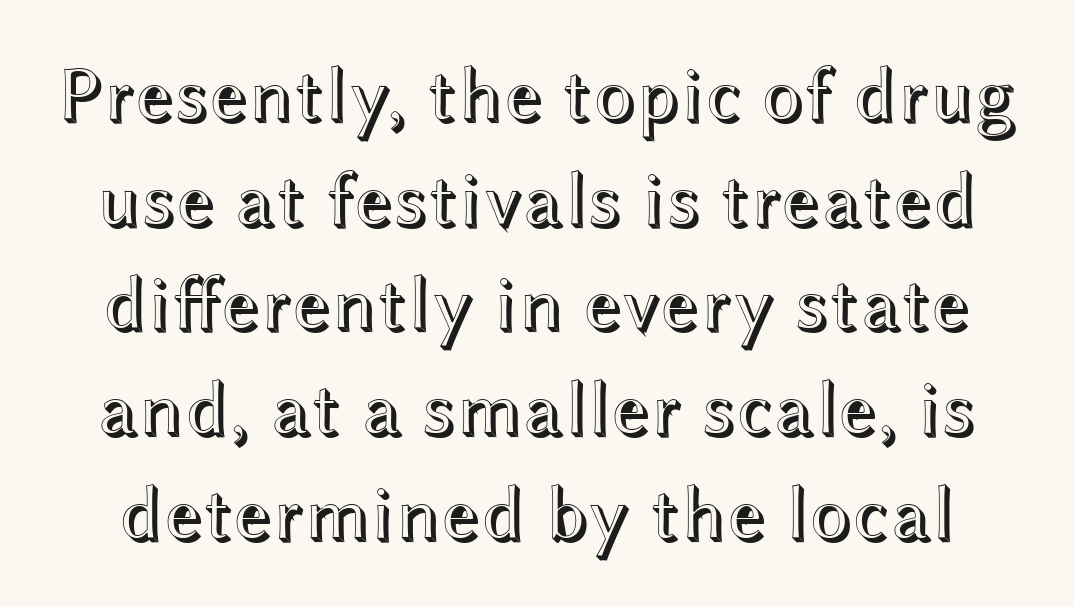
{"italic": "no", "width": "wide", "x_height": "medium", "monospaced": "no", "underline": "no", "line_spacing": "normal", "line_spacing_ratio": 1.36, "letter_spacing": "normal", "letter_spacing_em": 0.0, "glyph_px": 77}
